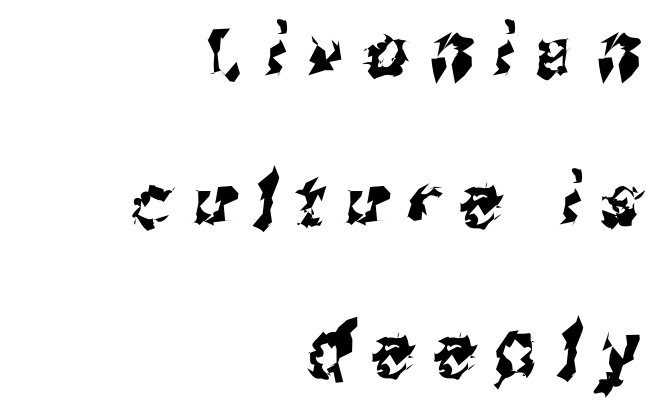
Q: Is the typeface a serif or a sans-serif typeface? A: Sans-serif.
Q: Is the text underlined? A: No.
Q: How is the paragraph aligned? A: Right-aligned.
Q: Is the spacing between letters normal or unusually wide? A: Unusually wide.
Q: Is the spacing between lines tight, normal or loose? A: Loose.
Q: Width (condensed, normal, or wide)? A: Condensed.
Q: Stroke contrast? A: Medium.
Q: x-height? A: Medium.
Q: Monospaced? A: No.
